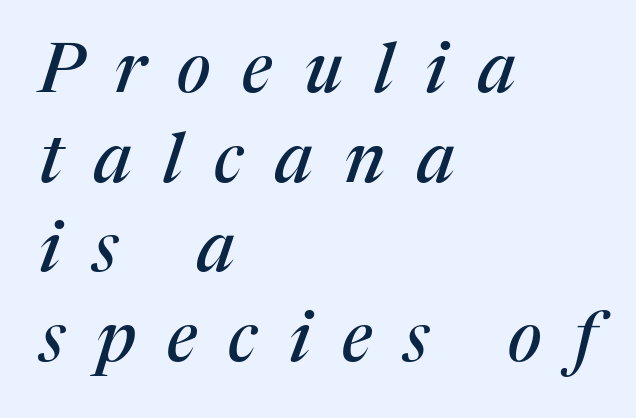
{"serif": "yes", "italic": "yes", "lean": "right", "slant_degrees": 17, "width": "normal", "stroke_contrast": "medium", "x_height": "medium", "monospaced": "no", "underline": "no", "align": "left", "line_spacing": "normal", "line_spacing_ratio": 1.3, "letter_spacing": "wide", "letter_spacing_em": 0.46, "glyph_px": 69}
